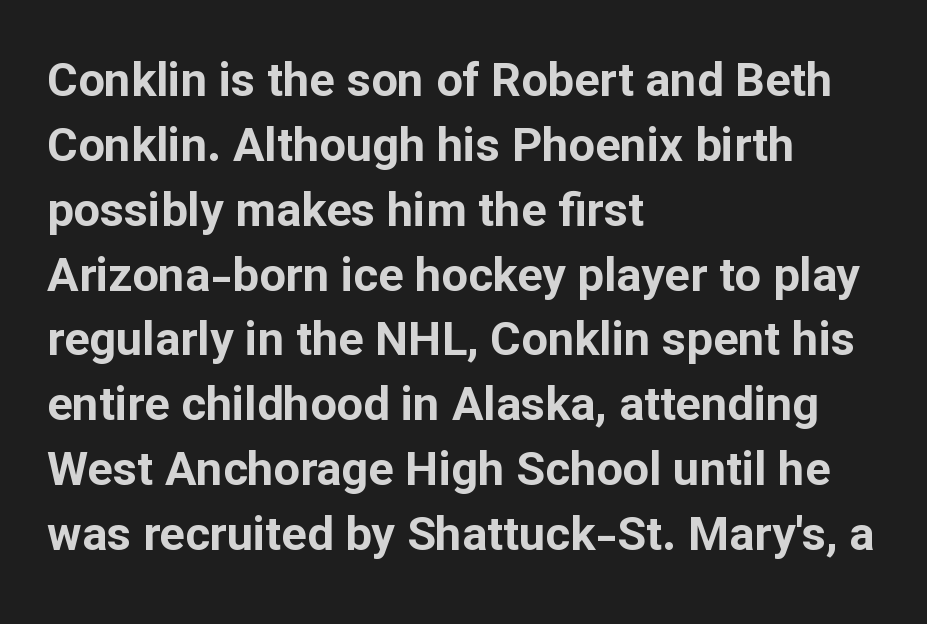
Q: Is the text bold? A: Yes.
Q: Is the text italic (slanted)? A: No, it is upright.
Q: Is the typeface a serif or a sans-serif typeface? A: Sans-serif.
Q: Is the text underlined? A: No.
Q: How is the paragraph aligned? A: Left-aligned.
Q: Is the spacing between letters normal or unusually wide? A: Normal.
Q: Is the spacing between lines tight, normal or loose? A: Normal.
Q: Width (condensed, normal, or wide)? A: Normal.
Q: Stroke contrast? A: Low.
Q: x-height? A: Medium.
Q: Monospaced? A: No.
